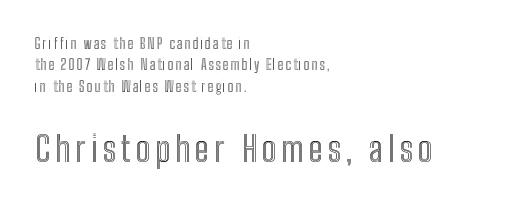
{"italic": "no", "width": "condensed", "x_height": "medium", "monospaced": "no", "underline": "no", "align": "left", "line_spacing": "normal", "line_spacing_ratio": 1.53, "larger_block": "second", "size_ratio": 2.5, "glyph_px": 35}
